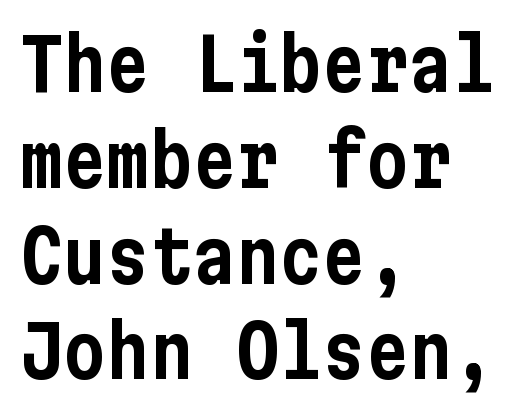
{"serif": "no", "italic": "no", "width": "condensed", "stroke_contrast": "low", "x_height": "medium", "underline": "no", "align": "left", "line_spacing": "normal", "line_spacing_ratio": 1.33, "letter_spacing": "normal", "letter_spacing_em": 0.0, "glyph_px": 72}
